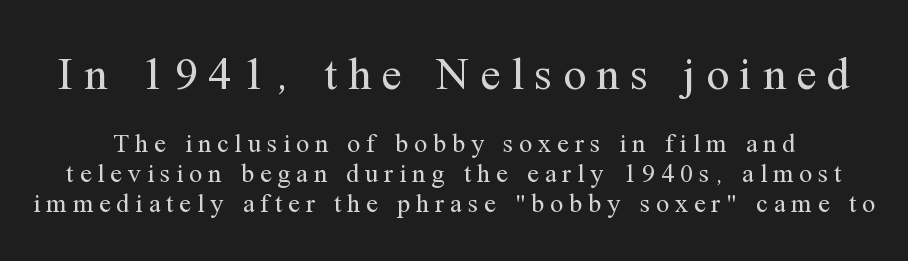
{"serif": "yes", "italic": "no", "bold": "no", "weight": "regular", "width": "normal", "stroke_contrast": "medium", "x_height": "medium", "monospaced": "no", "underline": "no", "line_spacing": "tight", "line_spacing_ratio": 1.14, "letter_spacing": "wide", "letter_spacing_em": 0.23, "larger_block": "first", "size_ratio": 1.77, "glyph_px": 46}
